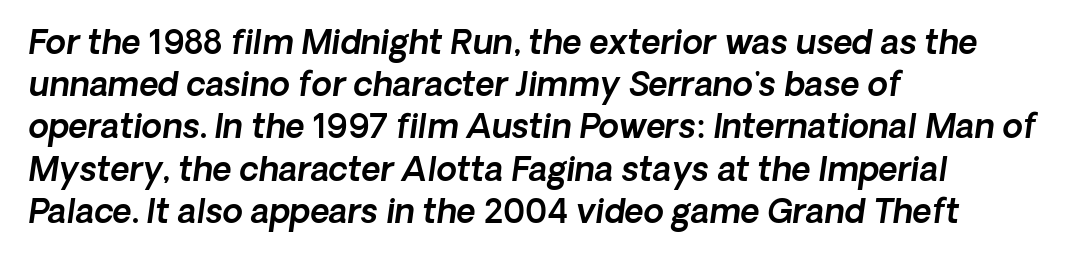
Q: Is the text italic (slanted)? A: Yes, it leans right by about 8 degrees.
Q: Is the text underlined? A: No.
Q: How is the paragraph aligned? A: Left-aligned.
Q: Is the spacing between letters normal or unusually wide? A: Normal.
Q: Is the spacing between lines tight, normal or loose? A: Normal.
Q: Width (condensed, normal, or wide)? A: Normal.
Q: x-height? A: Medium.
Q: Monospaced? A: No.
